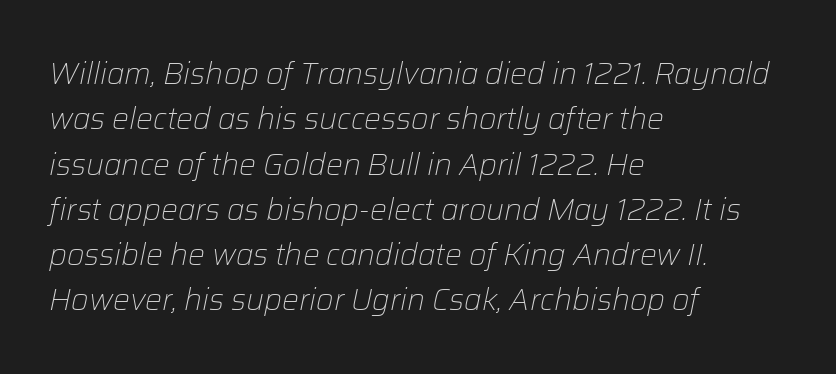
{"italic": "yes", "lean": "right", "slant_degrees": 12, "bold": "no", "weight": "light", "width": "normal", "stroke_contrast": "low", "x_height": "medium", "monospaced": "no", "underline": "no", "align": "left", "line_spacing": "normal", "line_spacing_ratio": 1.51, "letter_spacing": "normal", "letter_spacing_em": 0.0, "glyph_px": 30}
